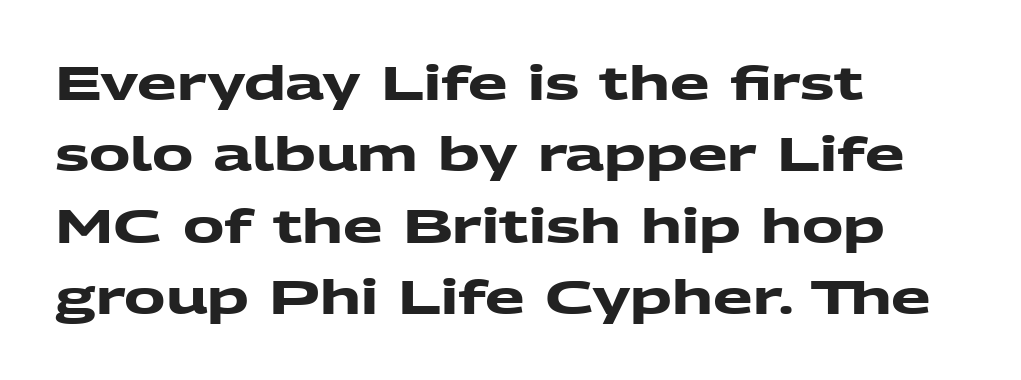
The image shows 46 px heavy, wide sans-serif type; set left-aligned, normal line spacing (1.55x), normal letter spacing, not underlined; medium stroke contrast and a medium x-height.
